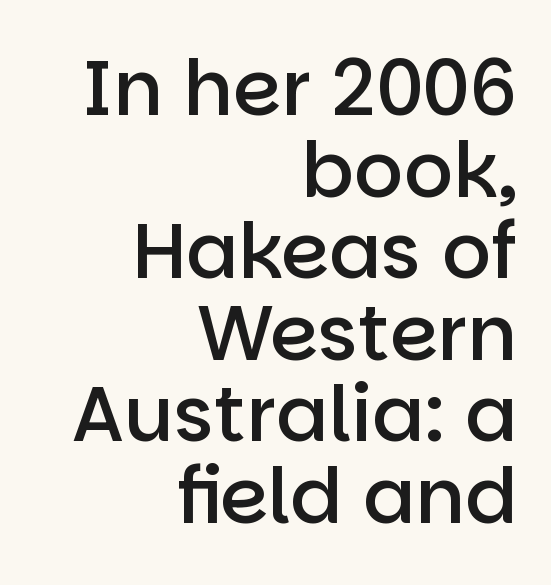
{"serif": "no", "italic": "no", "bold": "semi", "weight": "semibold", "width": "normal", "stroke_contrast": "low", "x_height": "large", "monospaced": "no", "underline": "no", "align": "right", "line_spacing": "tight", "line_spacing_ratio": 1.06, "letter_spacing": "normal", "letter_spacing_em": 0.0, "glyph_px": 77}
